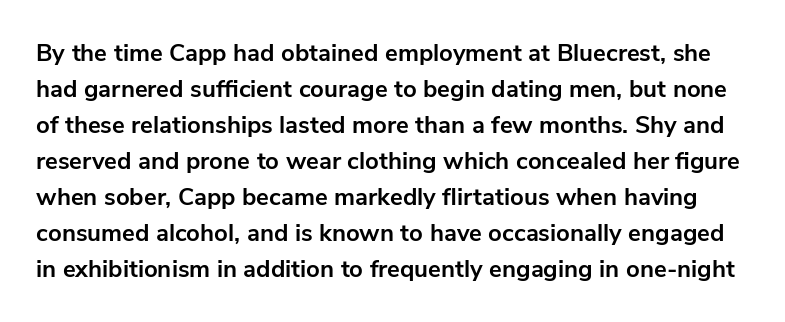
{"italic": "no", "bold": "yes", "underline": "no", "line_spacing": "normal", "line_spacing_ratio": 1.5, "letter_spacing": "normal", "letter_spacing_em": 0.0, "glyph_px": 24}
